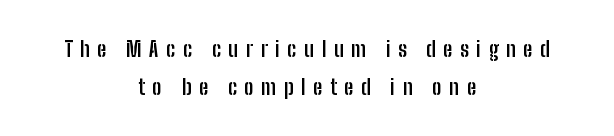
Q: Is the text bold? A: Yes.
Q: Is the text italic (slanted)? A: No, it is upright.
Q: Is the text underlined? A: No.
Q: How is the paragraph aligned? A: Centered.
Q: Is the spacing between letters normal or unusually wide? A: Unusually wide.
